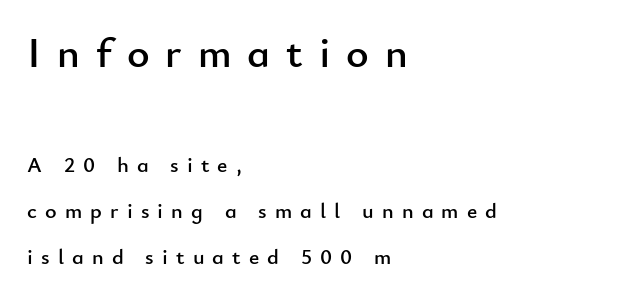
The image shows 43 px sans-serif type, upright; set left-aligned, loose line spacing (2.09x), unusually wide letter spacing (+0.37 em), not underlined; the first (top) block is 1.95x larger; low stroke contrast and a small x-height.
